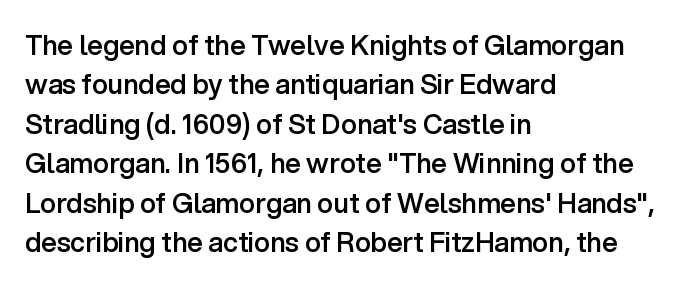
Q: Is the text bold? A: Semi-bold.
Q: Is the text italic (slanted)? A: No, it is upright.
Q: Is the text underlined? A: No.
Q: How is the paragraph aligned? A: Left-aligned.
Q: Is the spacing between letters normal or unusually wide? A: Normal.
Q: Is the spacing between lines tight, normal or loose? A: Normal.
